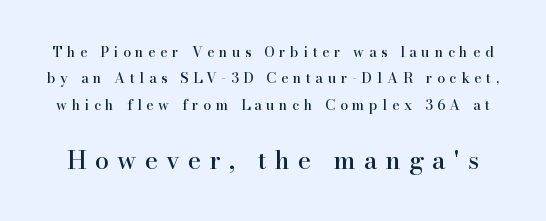
{"italic": "no", "underline": "no", "line_spacing_ratio": 1.89, "letter_spacing": "wide", "letter_spacing_em": 0.33, "larger_block": "second", "size_ratio": 1.79, "glyph_px": 25}
